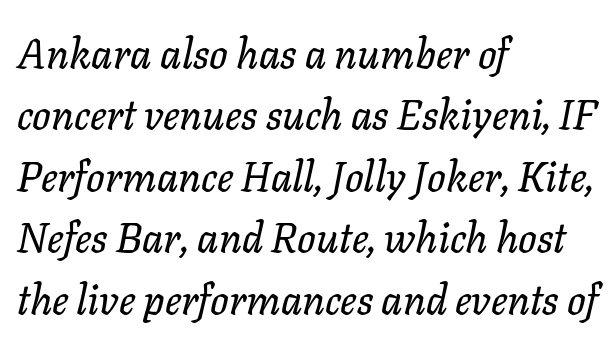
Is the letter spacing exaggerated? No — it looks like the ordinary default. The passage shown is typed in a proportional face where columns would drift. Is the type slanted? Yes — the strokes lean at a clear angle. The designer left line spacing at the default. Notice how the passage keeps a crisp vertical edge on the left only. Beneath every word, the page is bare.
